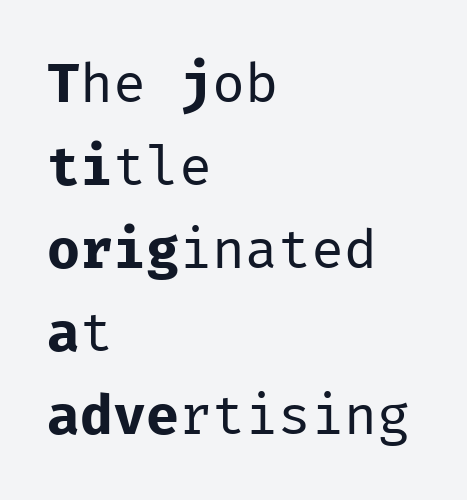
Q: Is the text bold? A: No.
Q: Is the text italic (slanted)? A: No, it is upright.
Q: Is the typeface a serif or a sans-serif typeface? A: Sans-serif.
Q: Is the text underlined? A: No.
Q: How is the paragraph aligned? A: Left-aligned.
Q: Is the spacing between letters normal or unusually wide? A: Normal.
Q: Is the spacing between lines tight, normal or loose? A: Normal.
Q: Width (condensed, normal, or wide)? A: Normal.
Q: Stroke contrast? A: Low.
Q: x-height? A: Medium.
Q: Monospaced? A: Yes.
